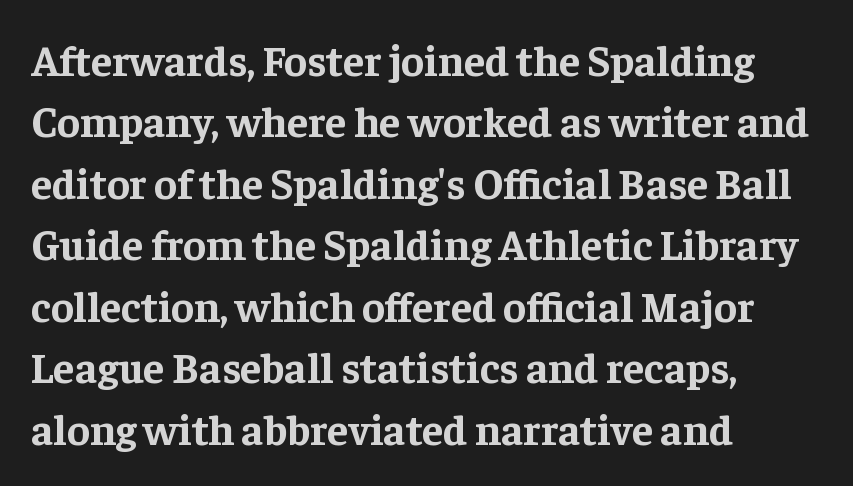
The image shows 43 px bold serif type, upright; set left-aligned, normal line spacing (1.43x), normal letter spacing, not underlined; low stroke contrast and a medium x-height.
